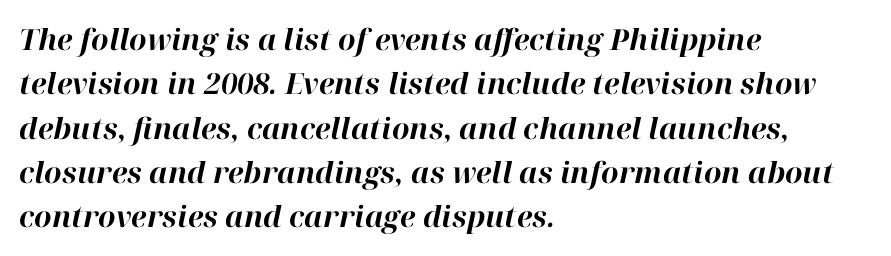
{"italic": "yes", "lean": "right", "slant_degrees": 12, "bold": "yes", "weight": "bold", "width": "normal", "stroke_contrast": "high", "x_height": "medium", "monospaced": "no", "underline": "no", "align": "left", "line_spacing": "normal", "line_spacing_ratio": 1.53, "letter_spacing": "normal", "letter_spacing_em": 0.0, "glyph_px": 29}
